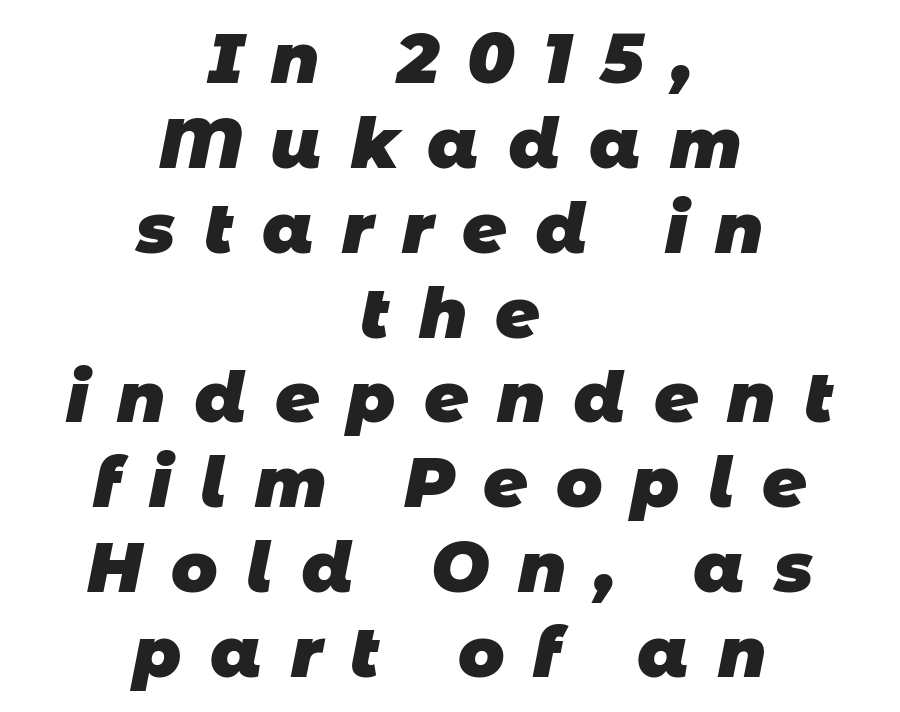
The image shows 69 px heavy sans-serif type; set centered, line spacing 1.23x, unusually wide letter spacing (+0.41 em), not underlined; low stroke contrast and a large x-height.
